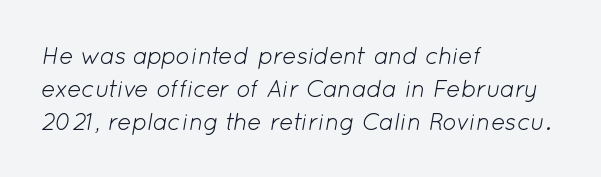
Q: Is the text bold? A: No.
Q: Is the text italic (slanted)? A: Yes, it leans right by about 12 degrees.
Q: Is the text underlined? A: No.
Q: How is the paragraph aligned? A: Left-aligned.
Q: Is the spacing between letters normal or unusually wide? A: Normal.
Q: Is the spacing between lines tight, normal or loose? A: Normal.
